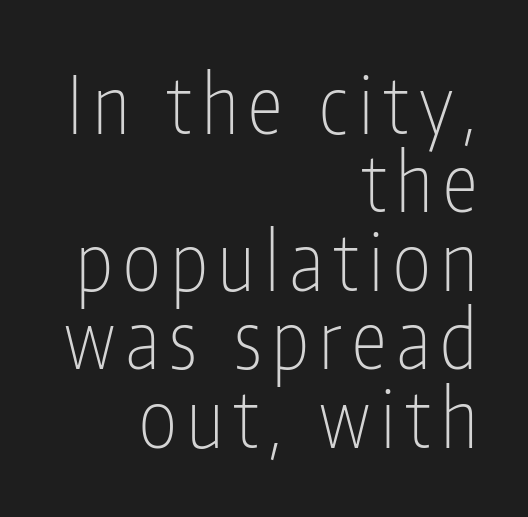
The image shows 80 px thin, condensed sans-serif type, upright; set right-aligned, tight line spacing (0.98x), not underlined; low stroke contrast and a medium x-height.
